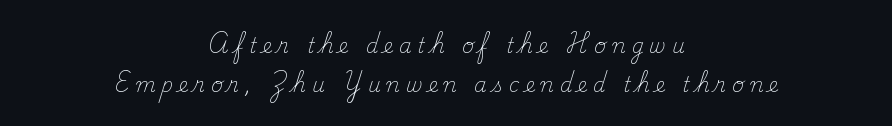
{"bold": "no", "underline": "no", "align": "center", "line_spacing": "loose", "line_spacing_ratio": 1.94, "letter_spacing": "wide", "letter_spacing_em": 0.29, "glyph_px": 20}
